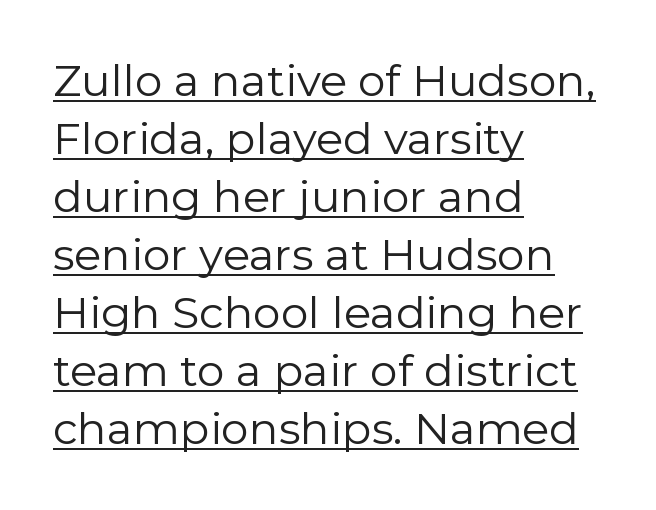
Q: Is the text bold? A: No.
Q: Is the text italic (slanted)? A: No, it is upright.
Q: Is the typeface a serif or a sans-serif typeface? A: Sans-serif.
Q: Is the text underlined? A: Yes.
Q: How is the paragraph aligned? A: Left-aligned.
Q: Is the spacing between letters normal or unusually wide? A: Normal.
Q: Is the spacing between lines tight, normal or loose? A: Normal.
Q: Width (condensed, normal, or wide)? A: Normal.
Q: Stroke contrast? A: Low.
Q: x-height? A: Medium.
Q: Monospaced? A: No.
